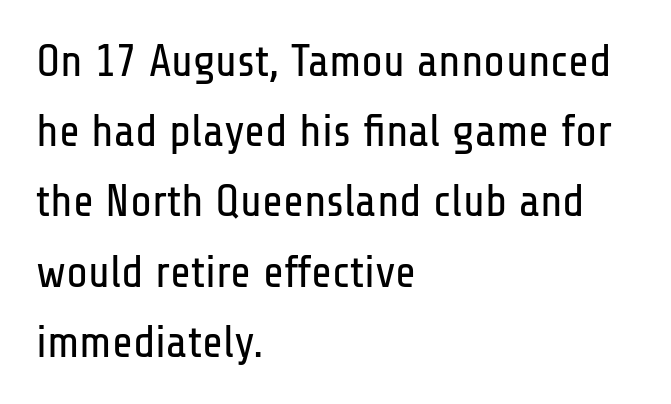
The letters sit at their default tracking, neither squeezed nor spread. Regarding serifs, this sample does without them. The space between consecutive lines is moderate. Horizontally, the lines are justified to the leading edge only. Is the type heavy? It reads as light-to-regular instead.
